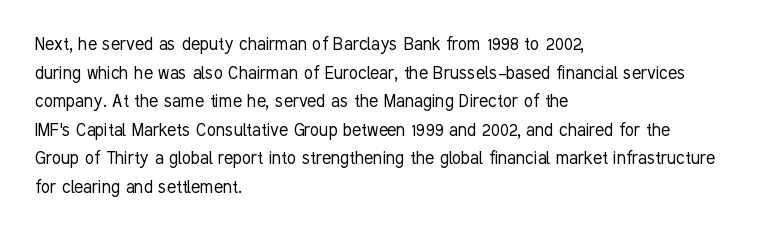
Q: Is the text bold? A: No.
Q: Is the text italic (slanted)? A: No, it is upright.
Q: Is the text underlined? A: No.
Q: How is the paragraph aligned? A: Left-aligned.
Q: Is the spacing between letters normal or unusually wide? A: Normal.
Q: Is the spacing between lines tight, normal or loose? A: Normal.
